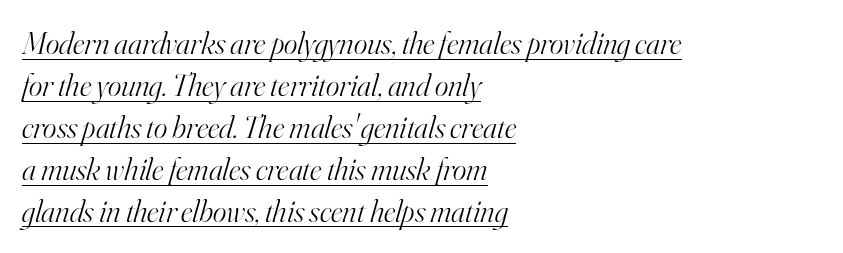
{"serif": "yes", "italic": "yes", "lean": "right", "slant_degrees": 16, "bold": "no", "weight": "light", "width": "normal", "stroke_contrast": "high", "x_height": "small", "monospaced": "no", "underline": "yes", "align": "left", "line_spacing": "normal", "line_spacing_ratio": 1.31, "letter_spacing": "normal", "letter_spacing_em": 0.0, "glyph_px": 32}
